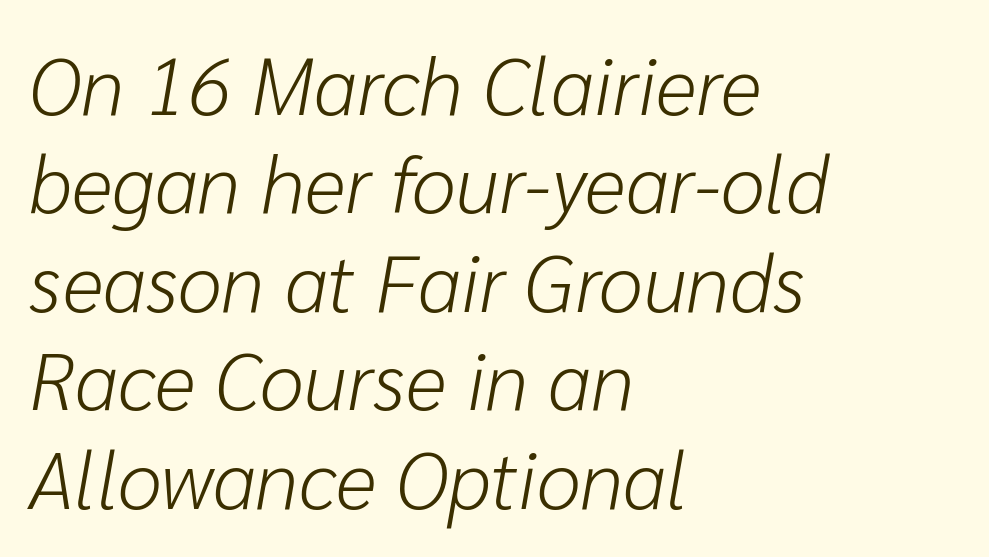
{"italic": "yes", "lean": "right", "slant_degrees": 10, "bold": "no", "weight": "light", "width": "normal", "stroke_contrast": "low", "x_height": "medium", "monospaced": "no", "underline": "no", "align": "left", "line_spacing_ratio": 1.23, "letter_spacing": "normal", "letter_spacing_em": 0.0, "glyph_px": 80}
